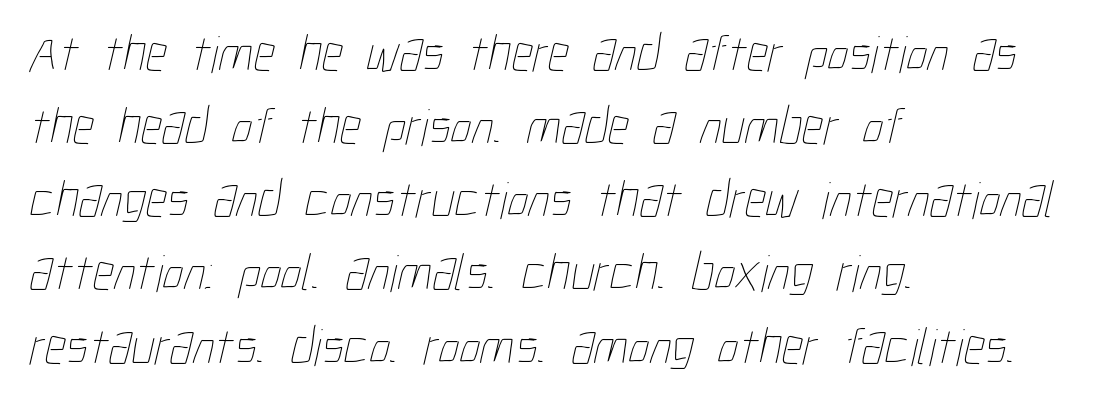
Q: Is the text bold? A: No.
Q: Is the text underlined? A: No.
Q: How is the paragraph aligned? A: Left-aligned.
Q: Is the spacing between letters normal or unusually wide? A: Normal.
Q: Is the spacing between lines tight, normal or loose? A: Normal.
Q: Width (condensed, normal, or wide)? A: Condensed.
Q: Stroke contrast? A: Low.
Q: x-height? A: Medium.
Q: Monospaced? A: No.
